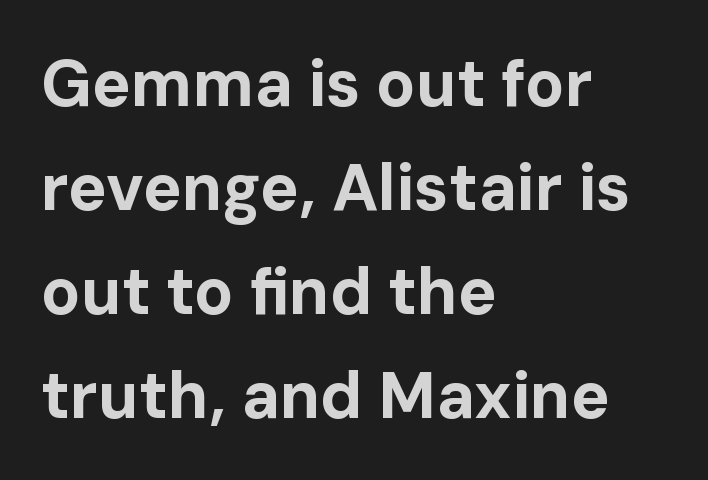
Q: Is the text bold? A: Yes.
Q: Is the text italic (slanted)? A: No, it is upright.
Q: Is the typeface a serif or a sans-serif typeface? A: Sans-serif.
Q: Is the text underlined? A: No.
Q: How is the paragraph aligned? A: Left-aligned.
Q: Is the spacing between letters normal or unusually wide? A: Normal.
Q: Is the spacing between lines tight, normal or loose? A: Normal.
Q: Width (condensed, normal, or wide)? A: Normal.
Q: Stroke contrast? A: Low.
Q: x-height? A: Medium.
Q: Monospaced? A: No.
